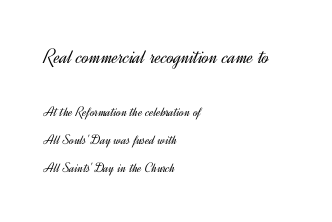
{"bold": "no", "underline": "no", "align": "left", "line_spacing": "loose", "line_spacing_ratio": 2.01, "letter_spacing": "normal", "letter_spacing_em": 0.0, "larger_block": "first", "size_ratio": 1.5, "glyph_px": 21}
